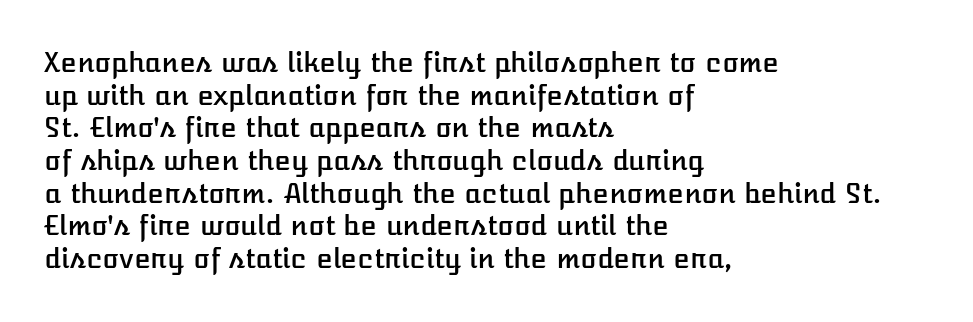
Words float on clear page, feet unadorned. Words appear dense and cohesive because spacing is normal. The lettering holds an erect, upright posture throughout. If you drew a ruler down the left edge, every line would touch it.
